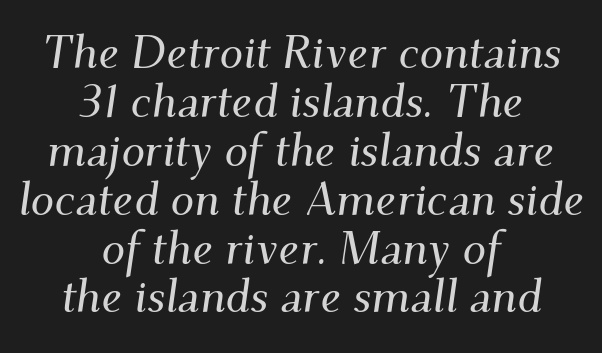
Letter spacing: default. Varying glyph widths throughout — classic text-font behaviour. Font category for this specimen: serif. Anything drawn beneath the words? Only blank space. Notice how the stems are inclined rather than vertical — that's the hallmark of italics. Summary of vertical rhythm: compact, with narrow interline spacing.
